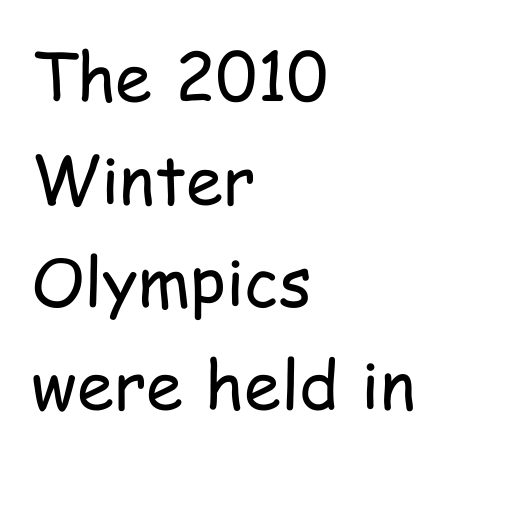
Q: Is the text bold? A: No.
Q: Is the text italic (slanted)? A: No, it is upright.
Q: Is the typeface a serif or a sans-serif typeface? A: Sans-serif.
Q: Is the text underlined? A: No.
Q: How is the paragraph aligned? A: Left-aligned.
Q: Is the spacing between letters normal or unusually wide? A: Normal.
Q: Is the spacing between lines tight, normal or loose? A: Normal.
Q: Width (condensed, normal, or wide)? A: Condensed.
Q: Stroke contrast? A: Low.
Q: x-height? A: Medium.
Q: Monospaced? A: No.
